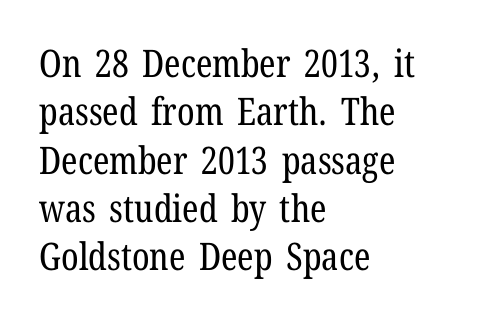
The image shows 38 px regular-weight, condensed serif type, upright; set left-aligned, normal line spacing (1.27x), normal letter spacing, not underlined; low stroke contrast and a medium x-height.
